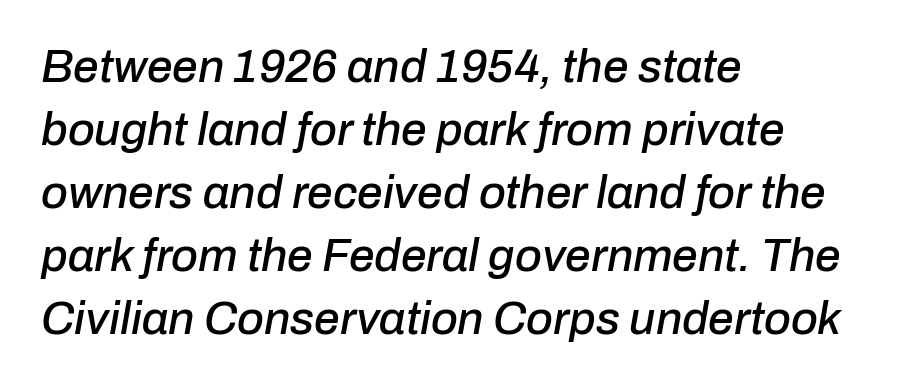
Q: Is the text italic (slanted)? A: Yes, it leans right by about 10 degrees.
Q: Is the text underlined? A: No.
Q: How is the paragraph aligned? A: Left-aligned.
Q: Is the spacing between letters normal or unusually wide? A: Normal.
Q: Is the spacing between lines tight, normal or loose? A: Normal.
Q: Width (condensed, normal, or wide)? A: Normal.
Q: Stroke contrast? A: Low.
Q: x-height? A: Medium.
Q: Monospaced? A: No.
